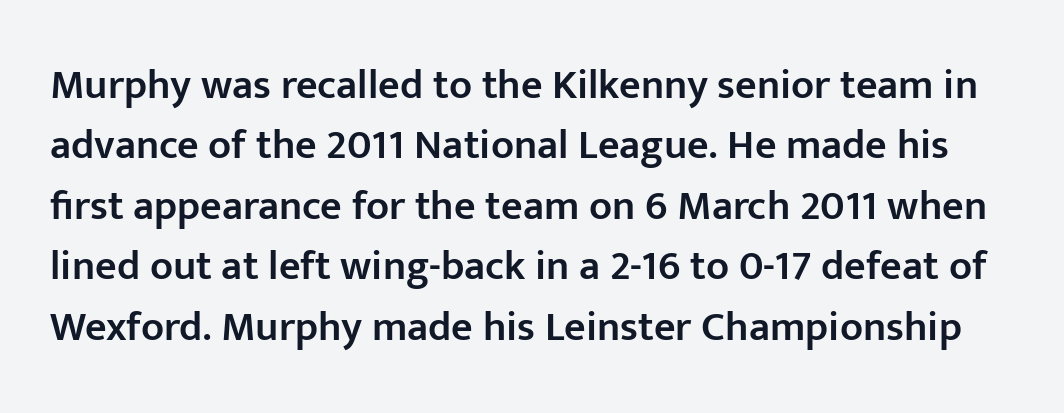
{"serif": "no", "italic": "no", "bold": "semi", "weight": "semibold", "width": "normal", "stroke_contrast": "low", "x_height": "medium", "monospaced": "no", "underline": "no", "line_spacing": "normal", "line_spacing_ratio": 1.44, "letter_spacing": "normal", "letter_spacing_em": 0.0, "glyph_px": 42}
